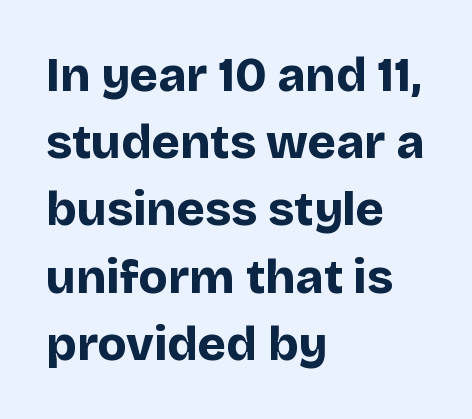
Q: Is the text bold? A: Yes.
Q: Is the text italic (slanted)? A: No, it is upright.
Q: Is the typeface a serif or a sans-serif typeface? A: Sans-serif.
Q: Is the text underlined? A: No.
Q: How is the paragraph aligned? A: Left-aligned.
Q: Is the spacing between letters normal or unusually wide? A: Normal.
Q: Is the spacing between lines tight, normal or loose? A: Normal.
Q: Width (condensed, normal, or wide)? A: Normal.
Q: Stroke contrast? A: Low.
Q: x-height? A: Large.
Q: Monospaced? A: No.
